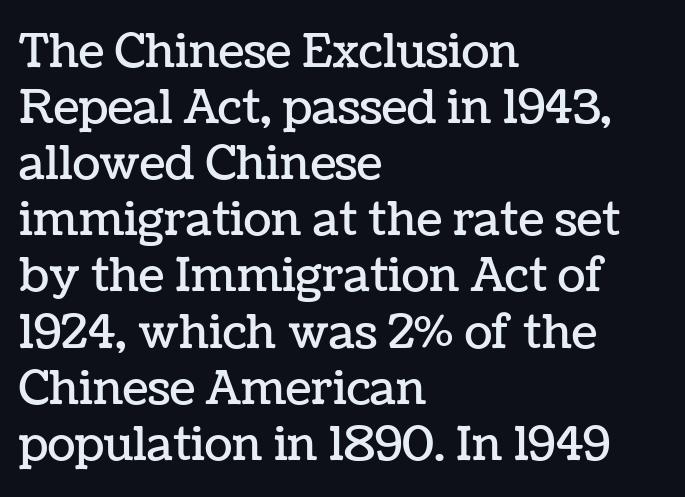
Q: Is the text italic (slanted)? A: No, it is upright.
Q: Is the text underlined? A: No.
Q: How is the paragraph aligned? A: Left-aligned.
Q: Is the spacing between letters normal or unusually wide? A: Normal.
Q: Width (condensed, normal, or wide)? A: Normal.
Q: Stroke contrast? A: Low.
Q: x-height? A: Medium.
Q: Monospaced? A: No.
